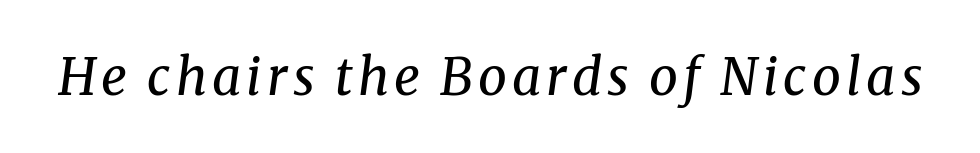
The cut favours lightness, reaching ordinary text weight at its darkest. A serif font was chosen for this passage. Has an underline been added? It has not. These lines were composed using italics. Is this a fixed-width face? No — the glyphs have proportional, varying widths.
